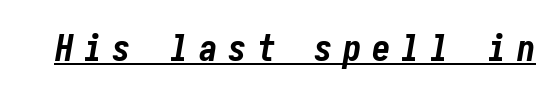
The image shows 37 px bold, condensed type, italic (leaning right); set unusually wide letter spacing (+0.28 em), underlined; low stroke contrast and a medium x-height.
